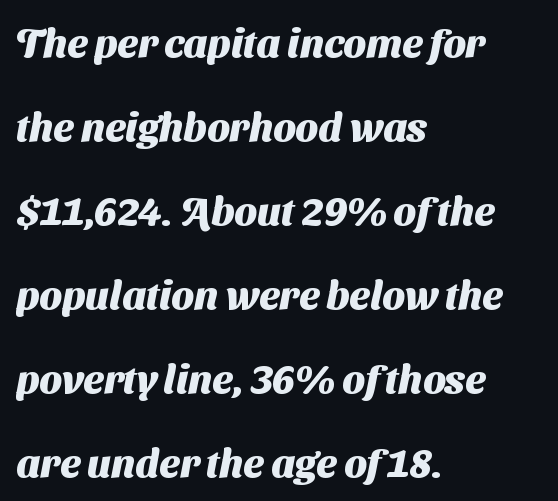
Spacing verdict: proportional, widths tailored to each character. The baseline area is clear. If you measured baseline to baseline, you'd find a long distance. Tracking here is standard; glyphs follow each other at the usual distance. Compared with a centered layout, this one pins lines to the left instead. The font is running at its bold setting.
